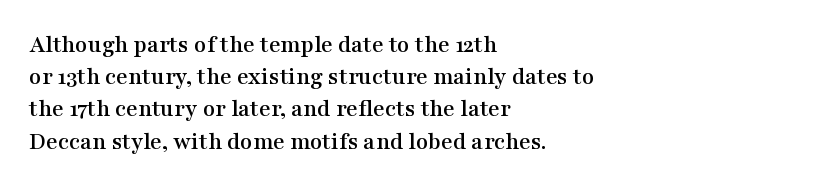
Q: Is the text italic (slanted)? A: No, it is upright.
Q: Is the text underlined? A: No.
Q: How is the paragraph aligned? A: Left-aligned.
Q: Is the spacing between letters normal or unusually wide? A: Normal.
Q: Is the spacing between lines tight, normal or loose? A: Normal.
